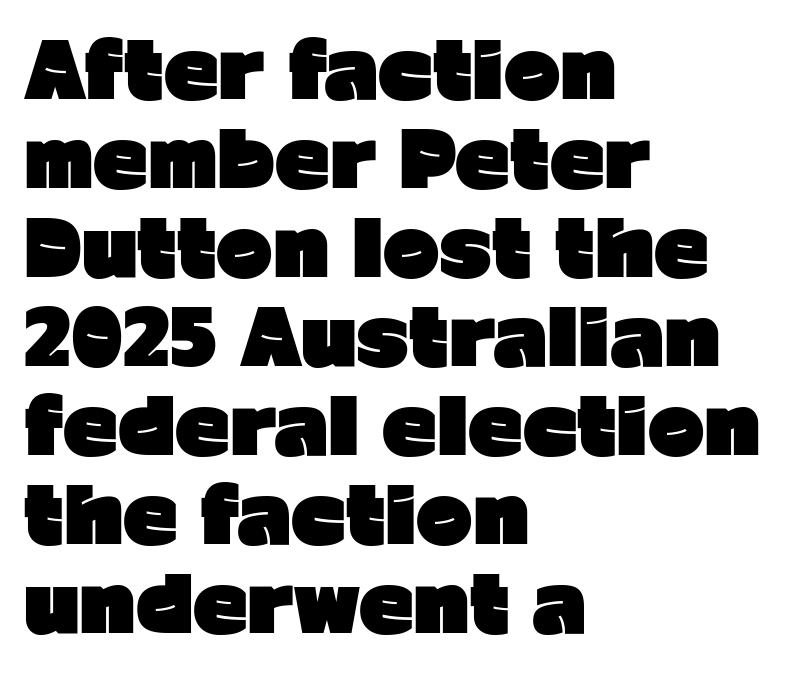
The image shows 76 px heavy sans-serif type, upright; set left-aligned, line spacing 1.17x, normal letter spacing, not underlined; low stroke contrast and a medium x-height.
